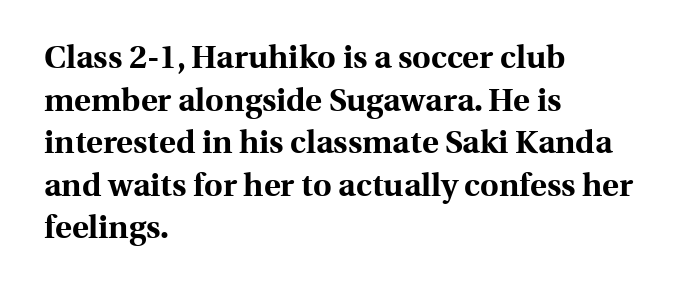
The image shows 32 px bold serif type, upright; set left-aligned, normal line spacing (1.33x), normal letter spacing, not underlined; a medium x-height.
